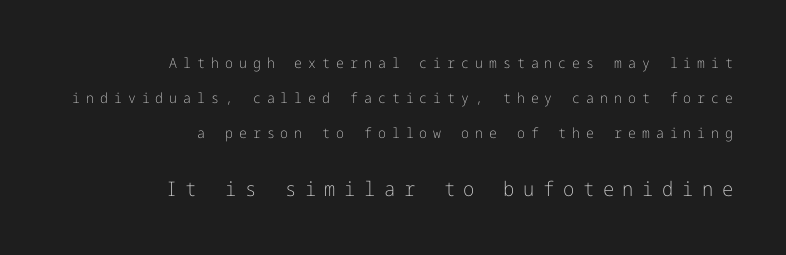
Of the two passages, the one underneath uses the larger point size. Compared with a flush-left layout, this one pins lines to the opposite, right side. Each word looks stretched out because of the extra space between its letters. Just letters on the line, the space beneath them empty.
